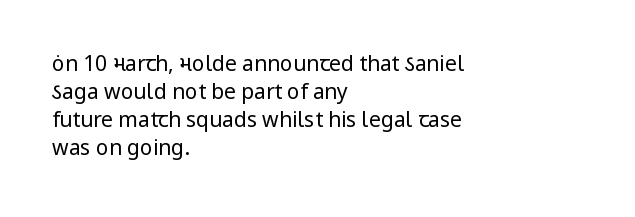
Visually the block forms a straight wall on the left and a jagged coastline on the right. Style check: upright. Bold? No — there's no thickening of the strokes. Notice how descenders clear the ascenders below comfortably — that's standard leading. Each word holds together tightly as a unit, with standard inter-letter gaps.
